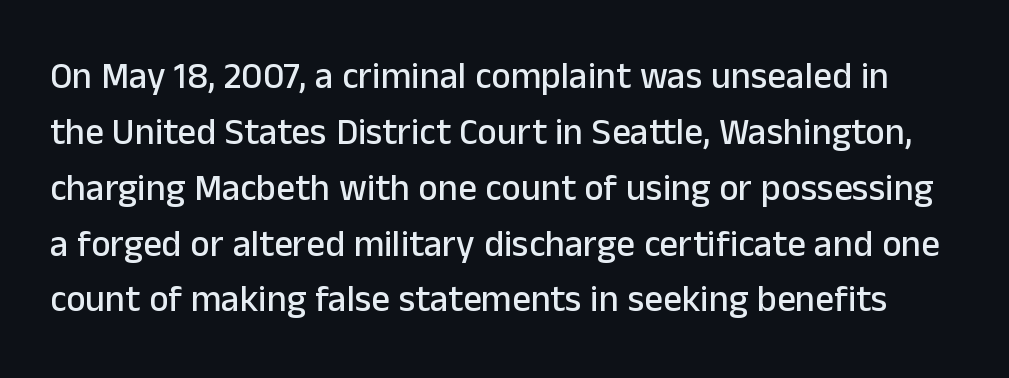
{"serif": "no", "italic": "no", "width": "normal", "stroke_contrast": "low", "x_height": "medium", "monospaced": "no", "underline": "no", "line_spacing": "normal", "line_spacing_ratio": 1.51, "letter_spacing": "normal", "letter_spacing_em": 0.0, "glyph_px": 37}
